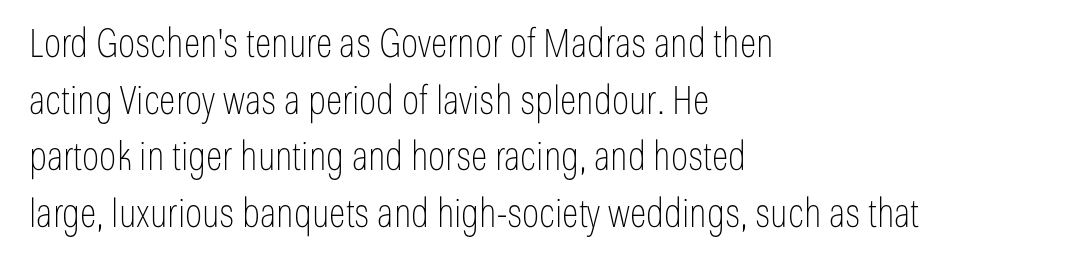
The image shows 39 px thin, condensed sans-serif type, upright; set left-aligned, normal line spacing (1.45x), normal letter spacing, not underlined; low stroke contrast and a medium x-height.
